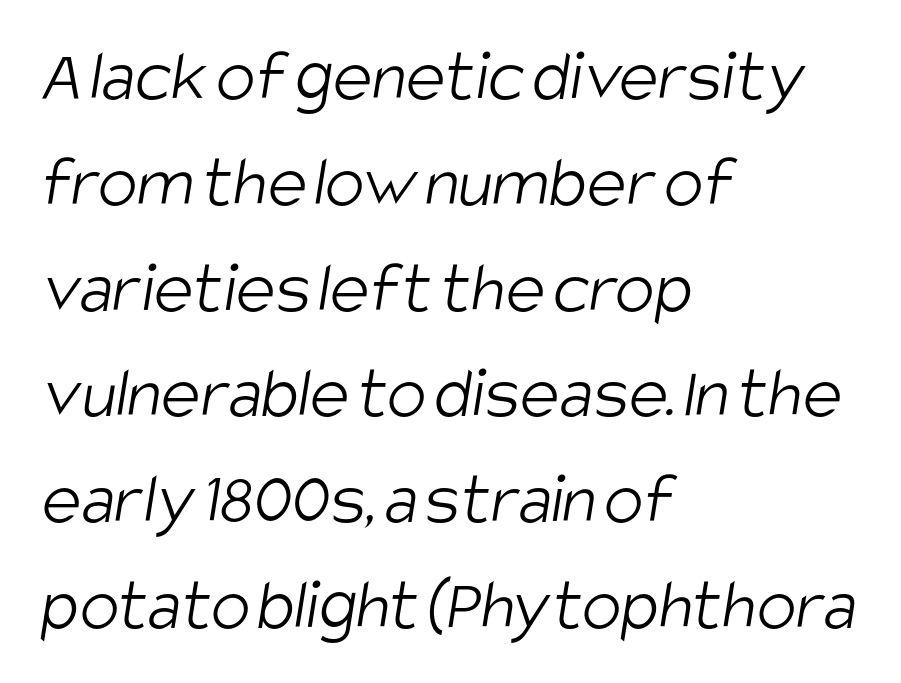
Q: Is the text bold? A: No.
Q: Is the typeface a serif or a sans-serif typeface? A: Sans-serif.
Q: Is the text underlined? A: No.
Q: How is the paragraph aligned? A: Left-aligned.
Q: Is the spacing between letters normal or unusually wide? A: Normal.
Q: Is the spacing between lines tight, normal or loose? A: Normal.
Q: Width (condensed, normal, or wide)? A: Condensed.
Q: Stroke contrast? A: Low.
Q: x-height? A: Large.
Q: Monospaced? A: No.
